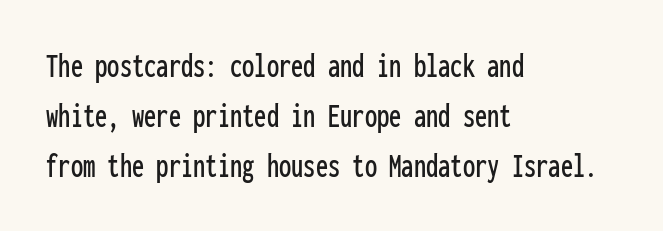
Honestly, the row spacing looks completely unremarkable. The lines are quadded left. Characters remain perfectly vertical along every line. Is this a fixed-width face? Yes — each glyph sits in an identical cell. The characters display no serif detailing; their extremities are plain.
